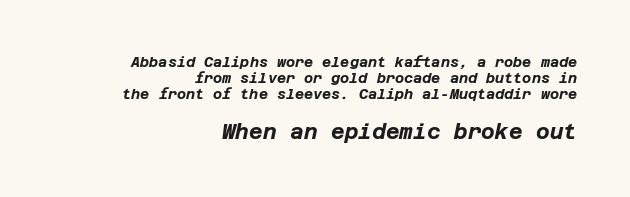
Q: Is the text bold? A: Yes.
Q: Is the text italic (slanted)? A: Yes, it leans right by about 12 degrees.
Q: Is the text underlined? A: No.
Q: How is the paragraph aligned? A: Right-aligned.
Q: Is the spacing between letters normal or unusually wide? A: Normal.
Q: Which block of text is set in a larger size, the first (top) or the second (bottom)? A: The second (bottom) one.
